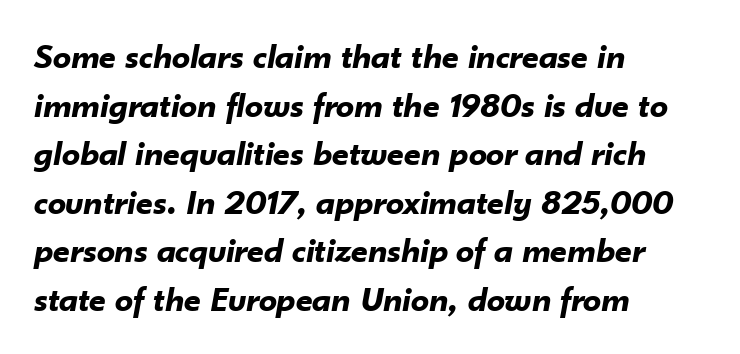
{"italic": "yes", "lean": "right", "slant_degrees": 10, "bold": "yes", "weight": "bold", "width": "normal", "stroke_contrast": "low", "x_height": "small", "monospaced": "no", "underline": "no", "align": "left", "line_spacing": "normal", "line_spacing_ratio": 1.35, "letter_spacing": "normal", "letter_spacing_em": 0.0, "glyph_px": 36}
